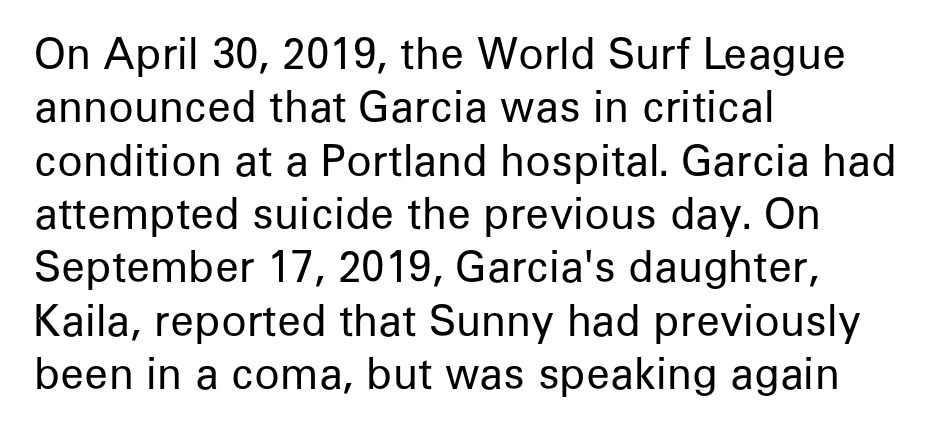
{"serif": "no", "italic": "no", "bold": "no", "weight": "regular", "width": "normal", "stroke_contrast": "low", "x_height": "medium", "monospaced": "no", "underline": "no", "align": "left", "line_spacing": "normal", "line_spacing_ratio": 1.27, "letter_spacing": "normal", "letter_spacing_em": 0.0, "glyph_px": 42}
